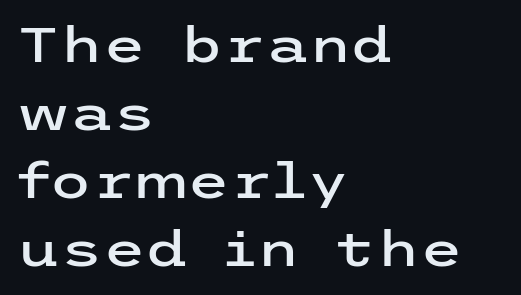
The image shows 49 px wide sans-serif type, upright; set left-aligned, normal line spacing (1.39x), normal letter spacing, not underlined; low stroke contrast and a medium x-height.
